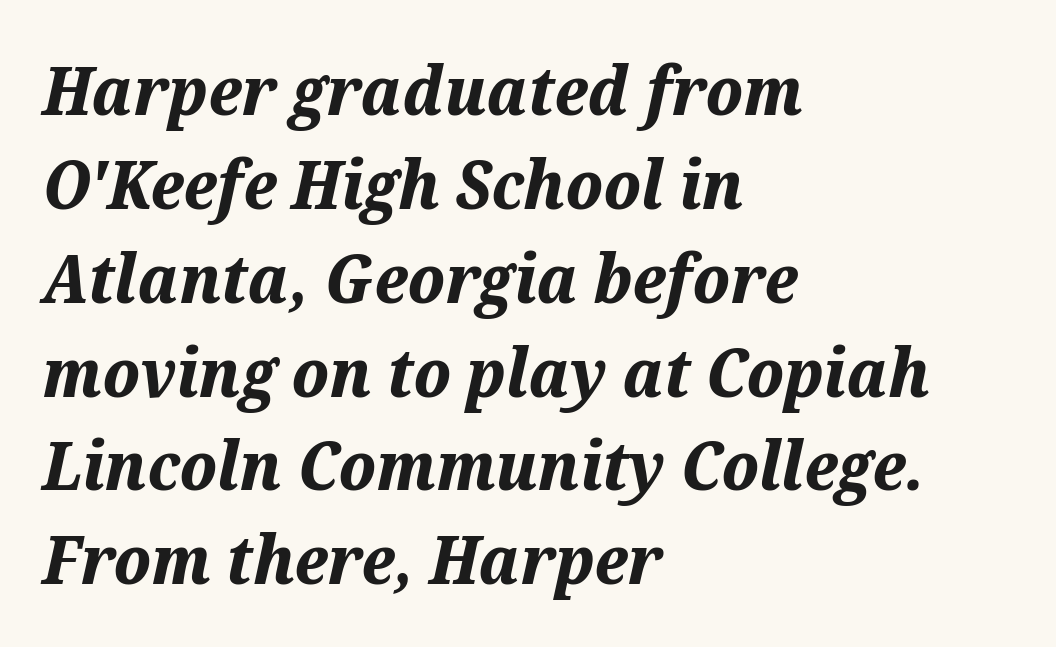
{"italic": "yes", "lean": "right", "slant_degrees": 12, "bold": "yes", "weight": "bold", "width": "normal", "stroke_contrast": "medium", "x_height": "medium", "monospaced": "no", "underline": "no", "align": "left", "line_spacing": "normal", "line_spacing_ratio": 1.38, "letter_spacing": "normal", "letter_spacing_em": 0.0, "glyph_px": 68}
